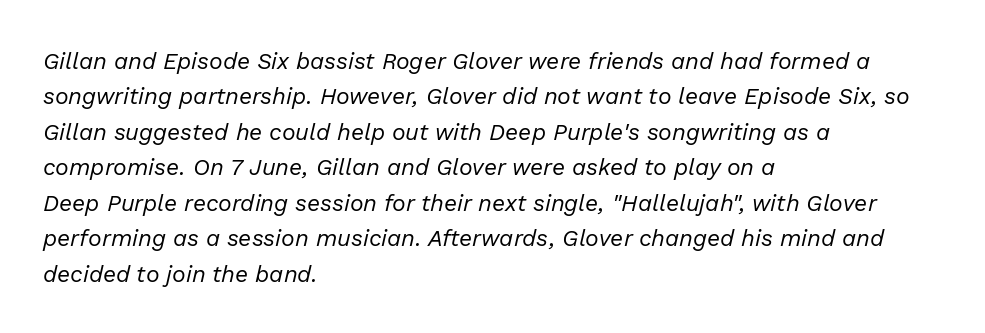
Q: Is the text bold? A: No.
Q: Is the text italic (slanted)? A: Yes, it leans right by about 13 degrees.
Q: Is the text underlined? A: No.
Q: How is the paragraph aligned? A: Left-aligned.
Q: Is the spacing between letters normal or unusually wide? A: Normal.
Q: Is the spacing between lines tight, normal or loose? A: Normal.
